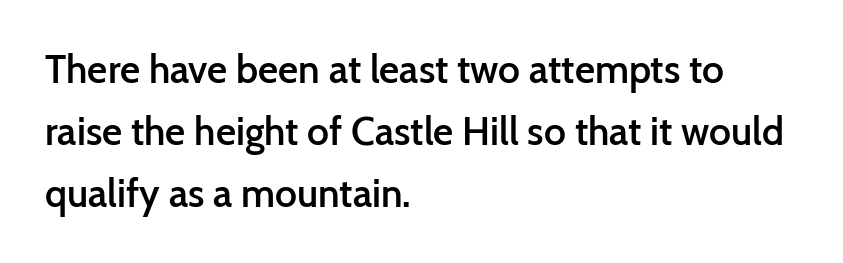
Tracking value appears to be zero — textbook default spacing. Underlining? Definitely not there. Style check: upright. Reading down the block, your eye returns to a fixed left position each line.
